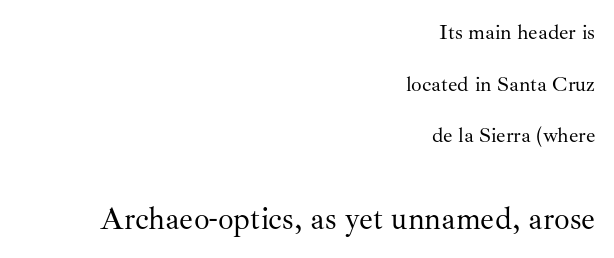
{"serif": "yes", "italic": "no", "bold": "no", "weight": "regular", "width": "normal", "stroke_contrast": "medium", "x_height": "small", "monospaced": "no", "underline": "no", "align": "right", "line_spacing": "loose", "line_spacing_ratio": 2.46, "letter_spacing": "normal", "letter_spacing_em": 0.0, "larger_block": "second", "size_ratio": 1.48, "glyph_px": 31}
